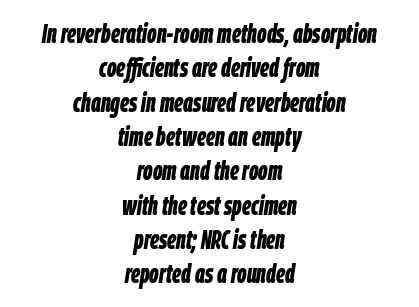
The image shows 26 px bold type, italic (leaning right); set centered, normal line spacing (1.32x), normal letter spacing, not underlined.
